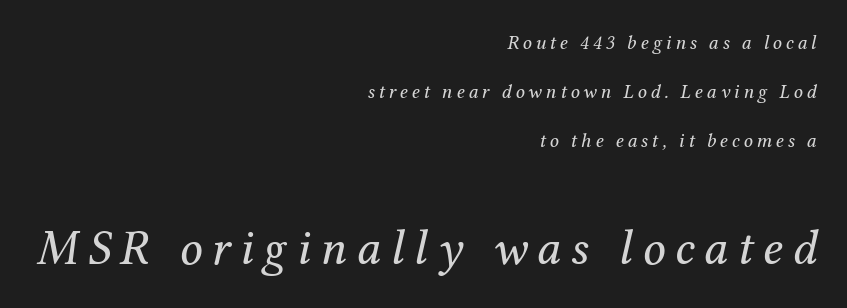
In terms of posture, this sample is oblique. You get the small type first, then a jump to larger type. The gap between lines stays unmarked. Notice how the passage keeps a crisp vertical edge on the right only. Spacing verdict: proportional, widths tailored to each character. The rendering uses a large line-height, opening up the rows.
